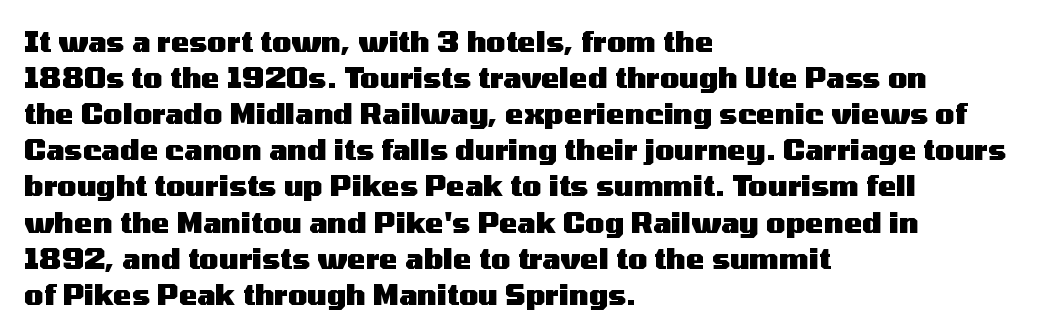
Q: Is the text bold? A: Yes.
Q: Is the text italic (slanted)? A: No, it is upright.
Q: Is the typeface a serif or a sans-serif typeface? A: Sans-serif.
Q: Is the text underlined? A: No.
Q: How is the paragraph aligned? A: Left-aligned.
Q: Is the spacing between letters normal or unusually wide? A: Normal.
Q: Is the spacing between lines tight, normal or loose? A: Normal.
Q: Width (condensed, normal, or wide)? A: Wide.
Q: Stroke contrast? A: Medium.
Q: x-height? A: Medium.
Q: Monospaced? A: No.
